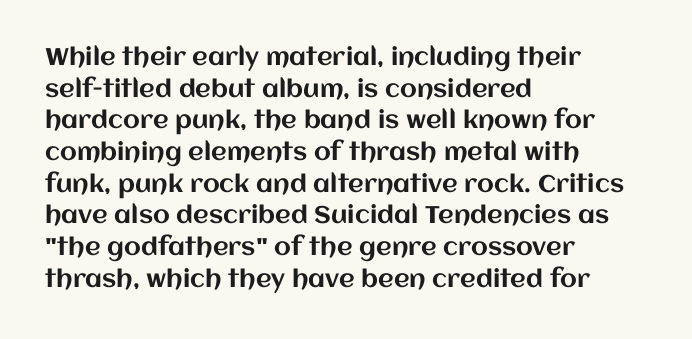
{"italic": "no", "underline": "no", "align": "left", "line_spacing": "normal", "line_spacing_ratio": 1.32, "letter_spacing": "normal", "letter_spacing_em": 0.0, "glyph_px": 24}
